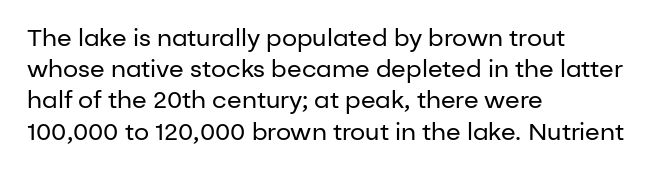
Q: Is the text bold? A: No.
Q: Is the text italic (slanted)? A: No, it is upright.
Q: Is the text underlined? A: No.
Q: How is the paragraph aligned? A: Left-aligned.
Q: Is the spacing between letters normal or unusually wide? A: Normal.
Q: Is the spacing between lines tight, normal or loose? A: Normal.
